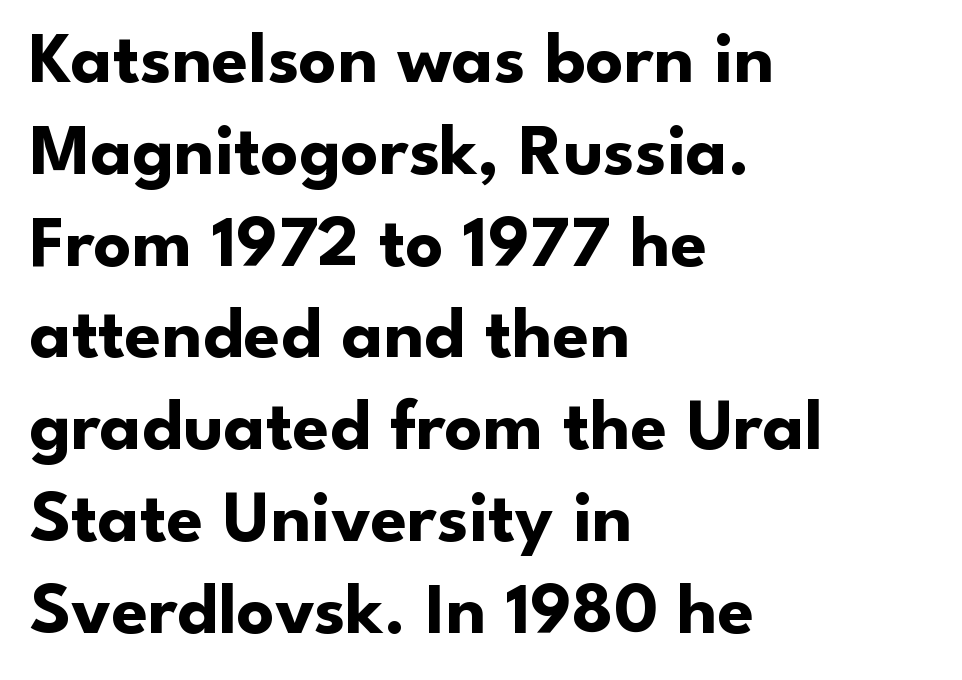
The image shows 74 px bold sans-serif type, upright; set left-aligned, line spacing 1.24x, normal letter spacing, not underlined; low stroke contrast and a small x-height.
